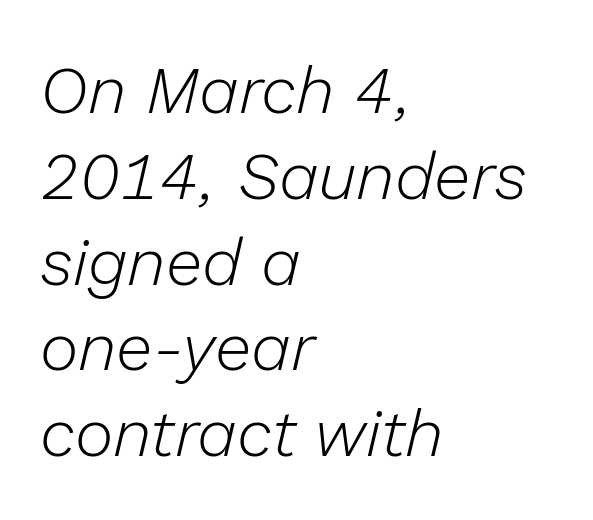
The face used here is proportionally spaced, like ordinary book or web type. Look at the tracking — it's just the regular setting, nothing added. Notice how the stems are inclined rather than vertical — that's the hallmark of italics. In CSS terms this would be text-align: left.
